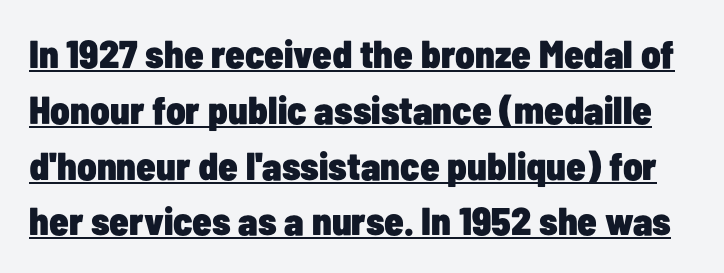
Q: Is the text bold? A: Yes.
Q: Is the text italic (slanted)? A: No, it is upright.
Q: Is the typeface a serif or a sans-serif typeface? A: Sans-serif.
Q: Is the text underlined? A: Yes.
Q: Is the spacing between letters normal or unusually wide? A: Normal.
Q: Is the spacing between lines tight, normal or loose? A: Normal.
Q: Width (condensed, normal, or wide)? A: Condensed.
Q: Stroke contrast? A: Low.
Q: x-height? A: Medium.
Q: Monospaced? A: No.
